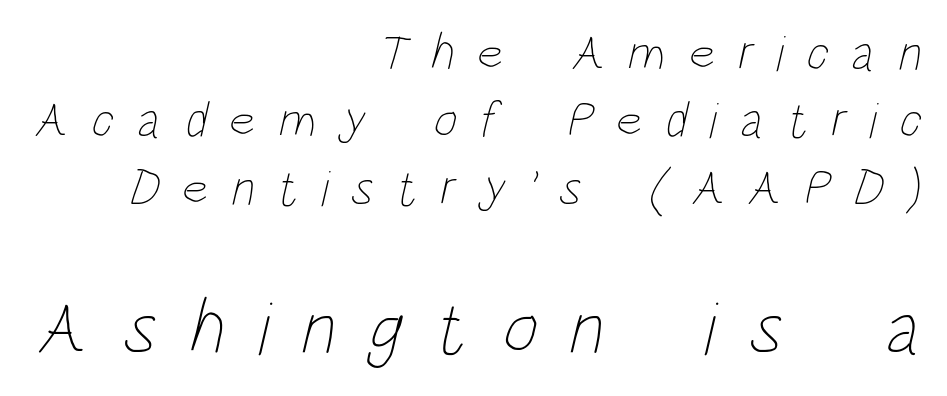
{"bold": "no", "weight": "thin", "width": "condensed", "stroke_contrast": "low", "x_height": "large", "monospaced": "no", "underline": "no", "align": "right", "line_spacing": "normal", "line_spacing_ratio": 1.32, "letter_spacing": "wide", "letter_spacing_em": 0.44, "larger_block": "second", "size_ratio": 1.49, "glyph_px": 76}
